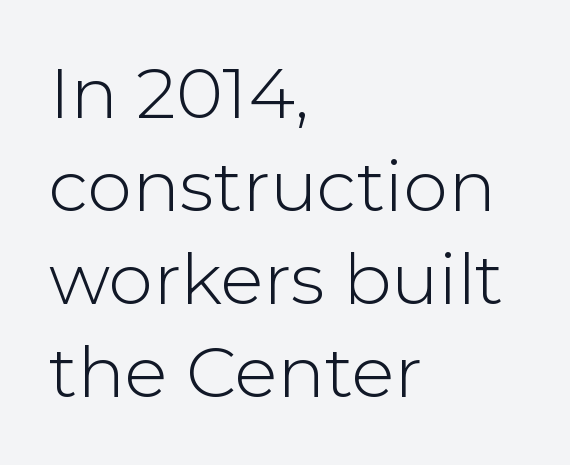
Q: Is the text bold? A: No.
Q: Is the text italic (slanted)? A: No, it is upright.
Q: Is the typeface a serif or a sans-serif typeface? A: Sans-serif.
Q: Is the text underlined? A: No.
Q: How is the paragraph aligned? A: Left-aligned.
Q: Is the spacing between letters normal or unusually wide? A: Normal.
Q: Is the spacing between lines tight, normal or loose? A: Normal.
Q: Width (condensed, normal, or wide)? A: Normal.
Q: Stroke contrast? A: Low.
Q: x-height? A: Medium.
Q: Monospaced? A: No.
